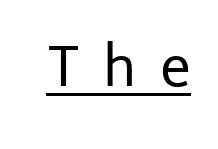
{"serif": "no", "italic": "no", "bold": "no", "weight": "regular", "width": "normal", "stroke_contrast": "low", "x_height": "medium", "monospaced": "no", "underline": "yes", "letter_spacing": "wide", "letter_spacing_em": 0.45, "glyph_px": 52}
